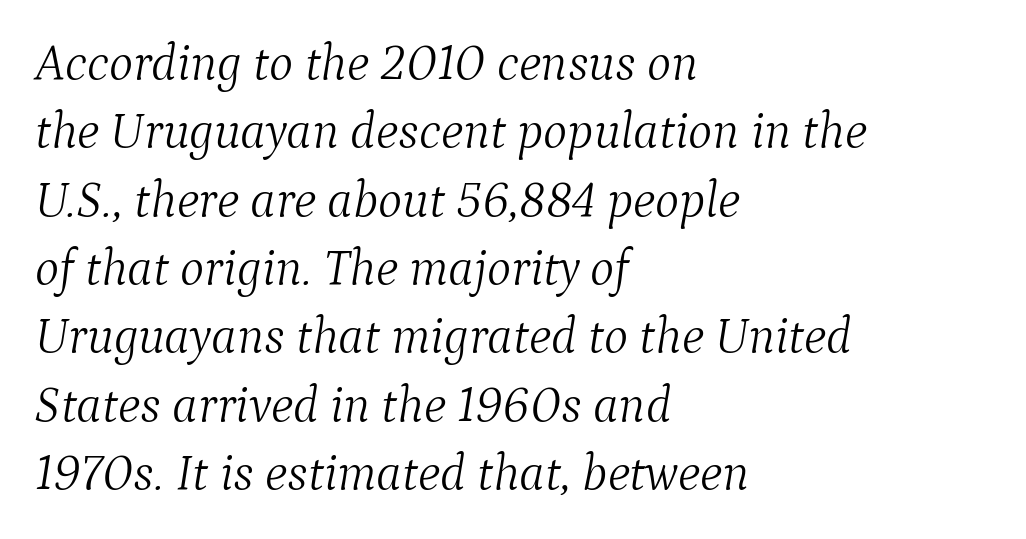
Q: Is the text bold? A: No.
Q: Is the text italic (slanted)? A: Yes, it leans right by about 9 degrees.
Q: Is the typeface a serif or a sans-serif typeface? A: Serif.
Q: Is the text underlined? A: No.
Q: How is the paragraph aligned? A: Left-aligned.
Q: Is the spacing between letters normal or unusually wide? A: Normal.
Q: Is the spacing between lines tight, normal or loose? A: Normal.
Q: Width (condensed, normal, or wide)? A: Normal.
Q: Stroke contrast? A: Medium.
Q: x-height? A: Medium.
Q: Monospaced? A: No.
